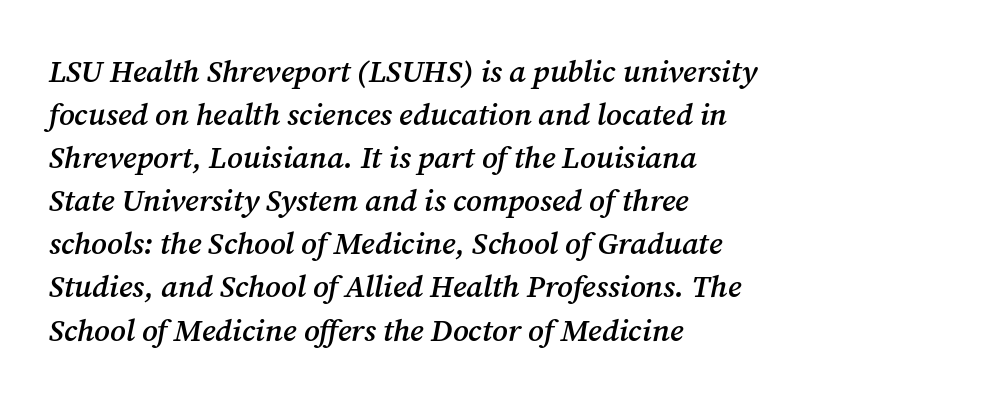
Q: Is the text bold? A: Semi-bold.
Q: Is the text italic (slanted)? A: Yes, it leans right by about 12 degrees.
Q: Is the typeface a serif or a sans-serif typeface? A: Serif.
Q: Is the text underlined? A: No.
Q: How is the paragraph aligned? A: Left-aligned.
Q: Is the spacing between letters normal or unusually wide? A: Normal.
Q: Is the spacing between lines tight, normal or loose? A: Normal.
Q: Width (condensed, normal, or wide)? A: Normal.
Q: Stroke contrast? A: Medium.
Q: x-height? A: Medium.
Q: Monospaced? A: No.
